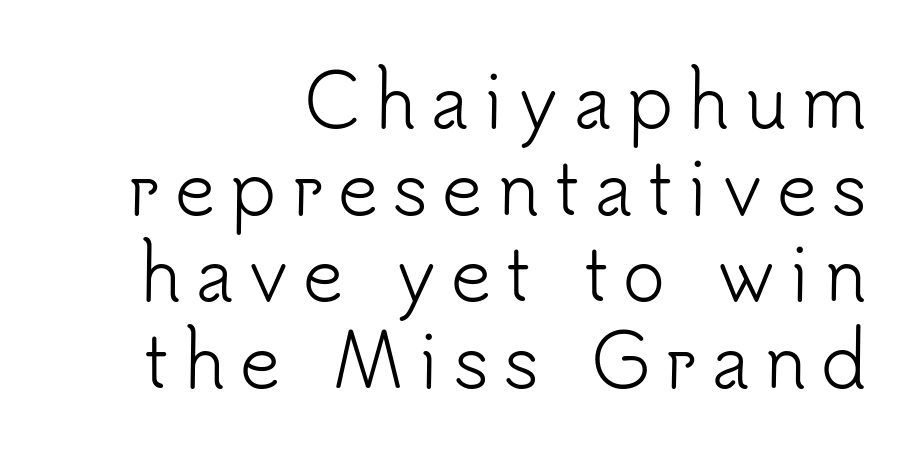
The image shows 71 px light sans-serif type, upright; set right-aligned, line spacing 1.22x, unusually wide letter spacing (+0.2 em), not underlined; low stroke contrast and a small x-height.
